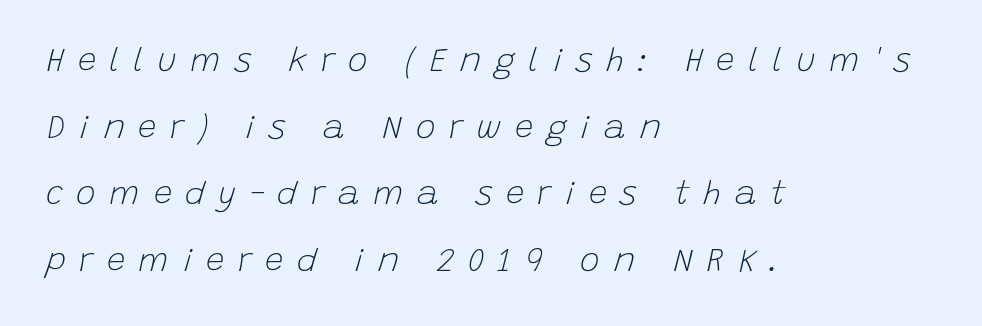
Think standard paragraph weight, or any step lighter than that. Descenders are the only things crossing below the line. These lines were composed using italics. Display-style spreading of the glyphs; the letterfit is very open. Proportional: the letters do not fall into vertical columns. The paragraph shown leans on its left margin.
